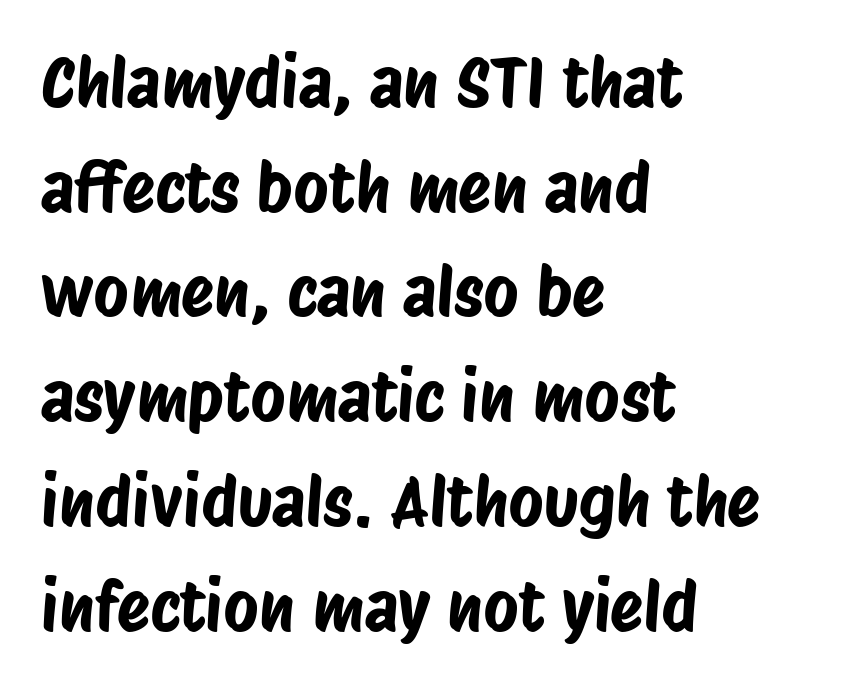
{"serif": "no", "width": "condensed", "stroke_contrast": "low", "x_height": "large", "monospaced": "no", "underline": "no", "align": "left", "line_spacing": "normal", "line_spacing_ratio": 1.54, "letter_spacing": "normal", "letter_spacing_em": 0.0, "glyph_px": 68}
